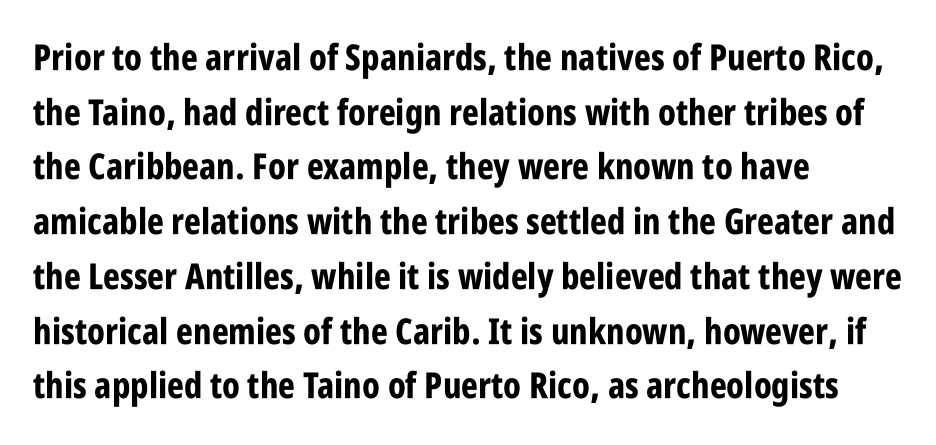
{"serif": "no", "italic": "no", "bold": "yes", "weight": "bold", "width": "condensed", "stroke_contrast": "low", "x_height": "large", "monospaced": "no", "underline": "no", "align": "left", "line_spacing": "normal", "line_spacing_ratio": 1.52, "letter_spacing": "normal", "letter_spacing_em": 0.0, "glyph_px": 36}
